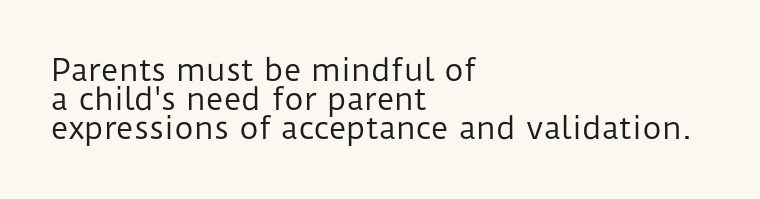
The image shows 30 px regular-weight sans-serif type, upright; set left-aligned, tight line spacing (0.97x), normal letter spacing, not underlined; low stroke contrast and a medium x-height.
